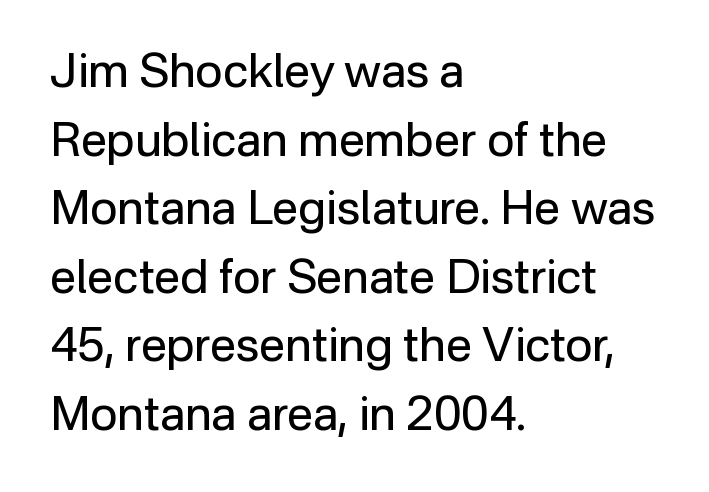
Leading matches the norm, producing a regular column. No word sits above an underline. Italic: no, the glyphs are upright roman. The rendering shows plain stroke endings on the letterforms — a sans-serif design. The typeface has the unassuming heft of standard copy or less.
